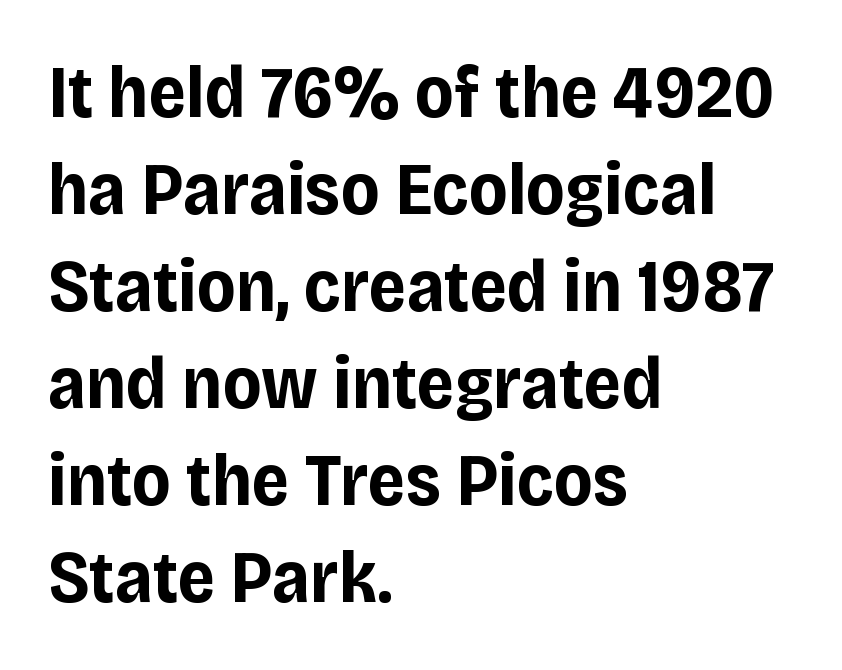
Q: Is the text bold? A: Yes.
Q: Is the text italic (slanted)? A: No, it is upright.
Q: Is the typeface a serif or a sans-serif typeface? A: Sans-serif.
Q: Is the text underlined? A: No.
Q: How is the paragraph aligned? A: Left-aligned.
Q: Is the spacing between letters normal or unusually wide? A: Normal.
Q: Is the spacing between lines tight, normal or loose? A: Normal.
Q: Width (condensed, normal, or wide)? A: Normal.
Q: Stroke contrast? A: Low.
Q: x-height? A: Large.
Q: Monospaced? A: No.
